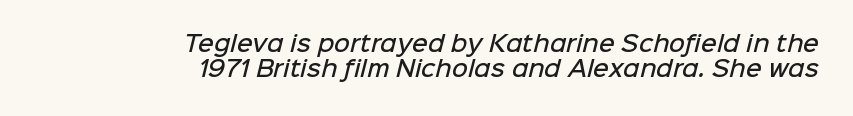
Is the letter spacing exaggerated? No — it looks like the ordinary default. Its strokes are somewhat broadened, the hallmark of semibold type. One-word summary of the alignment: right. Whoever set this chose condensed vertical rhythm over breathing room. Decoration check: the copy has no underline.
